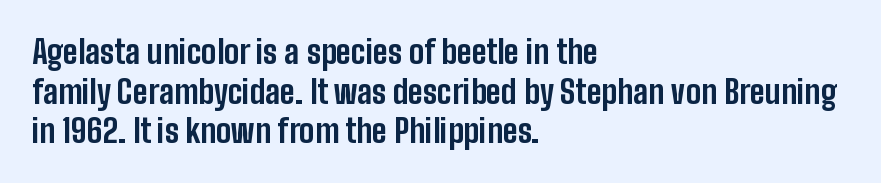
{"serif": "no", "italic": "no", "bold": "yes", "weight": "bold", "width": "condensed", "stroke_contrast": "low", "x_height": "medium", "monospaced": "no", "underline": "no", "align": "left", "line_spacing_ratio": 1.24, "letter_spacing": "normal", "letter_spacing_em": 0.0, "glyph_px": 32}
